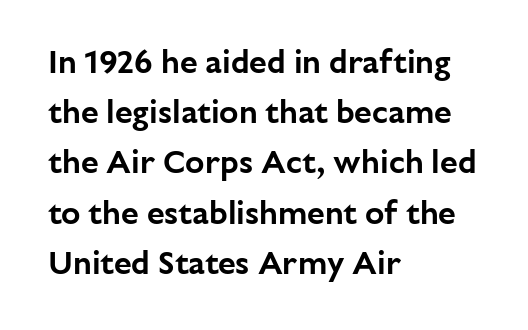
Do the characters align in a grid? No, the font is proportional. Style check: upright. You can tell from the bare stems that sans-serif type was used. This sample is left-justified, so line endings fall wherever the words run out. The gaps between neighbouring characters are ordinary and unremarkable. Interline gaps are of average width in this sample.
